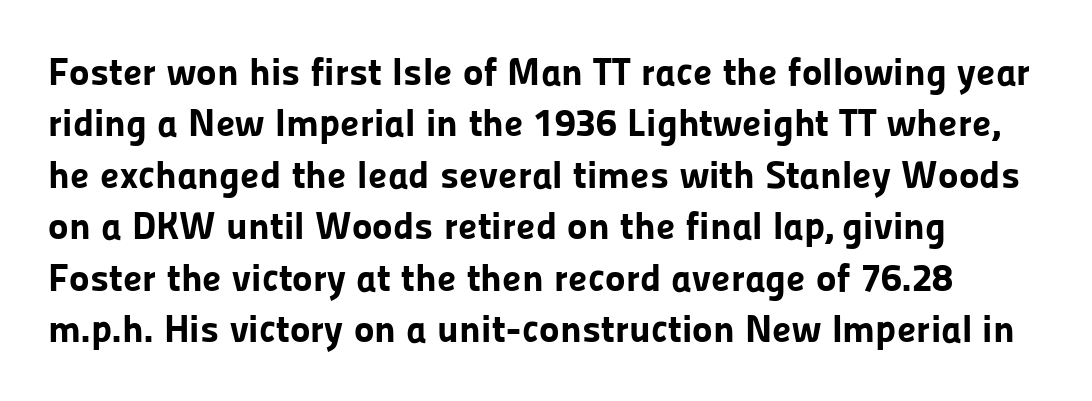
The image shows 39 px bold sans-serif type, upright; set normal line spacing (1.32x), normal letter spacing, not underlined; low stroke contrast and a medium x-height.
